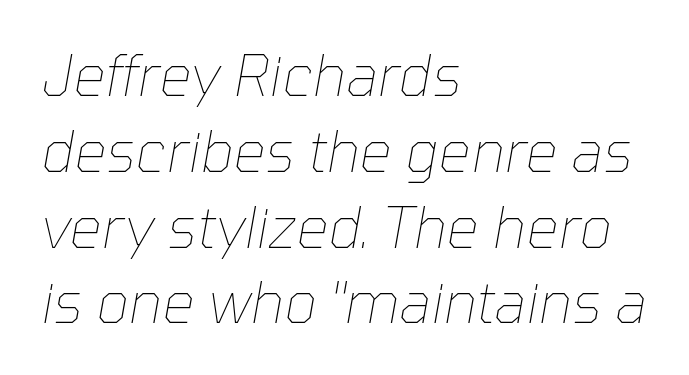
{"italic": "yes", "lean": "right", "slant_degrees": 10, "bold": "no", "weight": "thin", "width": "normal", "stroke_contrast": "low", "x_height": "medium", "monospaced": "no", "underline": "no", "align": "left", "line_spacing": "normal", "line_spacing_ratio": 1.33, "letter_spacing": "normal", "letter_spacing_em": 0.0, "glyph_px": 57}
